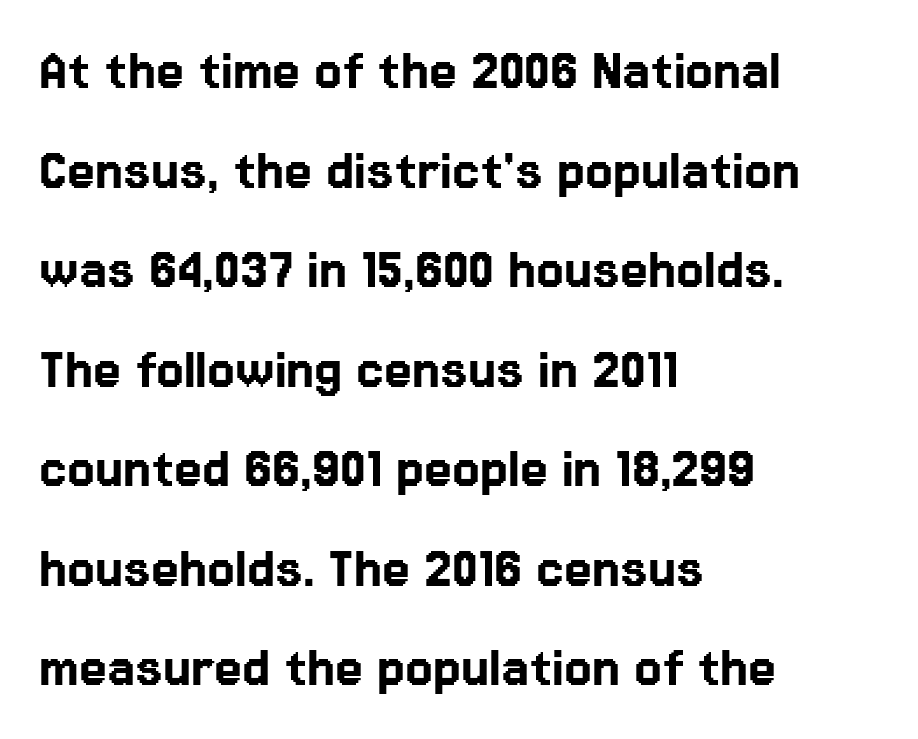
The image shows 63 px sans-serif type, upright; set left-aligned, normal line spacing (1.58x), normal letter spacing, not underlined; low stroke contrast and a medium x-height.
